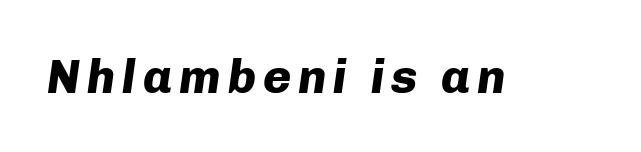
Q: Is the text bold? A: Yes.
Q: Is the text italic (slanted)? A: Yes, it leans right by about 8 degrees.
Q: Is the text underlined? A: No.
Q: Width (condensed, normal, or wide)? A: Normal.
Q: Stroke contrast? A: Low.
Q: x-height? A: Medium.
Q: Monospaced? A: No.
